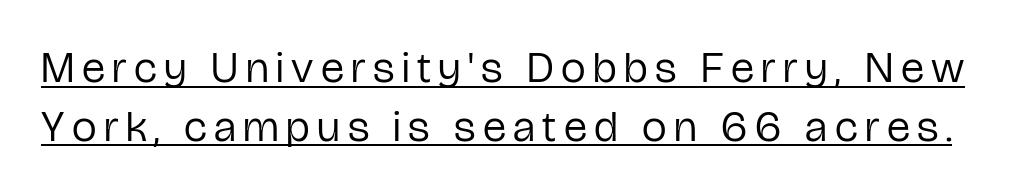
No chunkiness to these letters — they're not bold. Is this a fixed-width face? No — the glyphs have proportional, varying widths. The lines sit at an ordinary, default distance from one another. Posture: straight, roman, zero tilt. In designer terms, the underline attribute is active on this setting. Look at the bottom of the vertical strokes: they stop flat, with no serifs.
